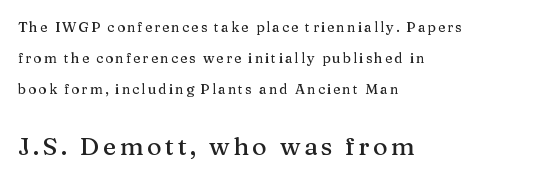
{"italic": "no", "underline": "no", "align": "left", "line_spacing": "loose", "line_spacing_ratio": 2.2, "larger_block": "second", "size_ratio": 1.79, "glyph_px": 25}
